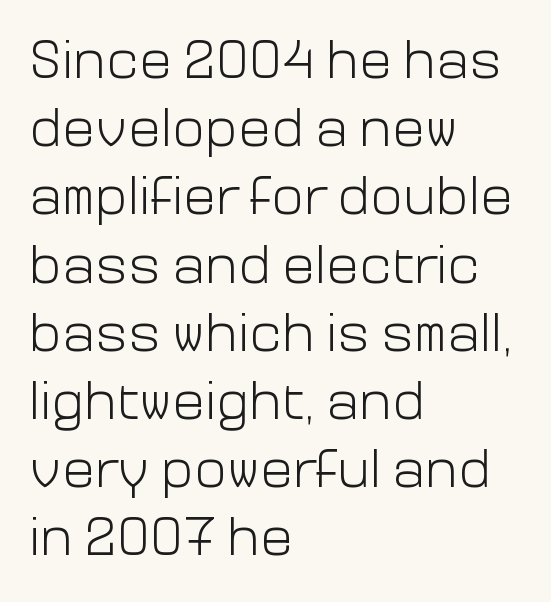
Words float on clear page, feet unadorned. Caption: standard tracking, unaltered. A light-to-regular cut is what we see here. Is the block centered? No — it sits flush against the left margin. Note the varied advance widths — an 'i' is clearly narrower than an 'm'.
